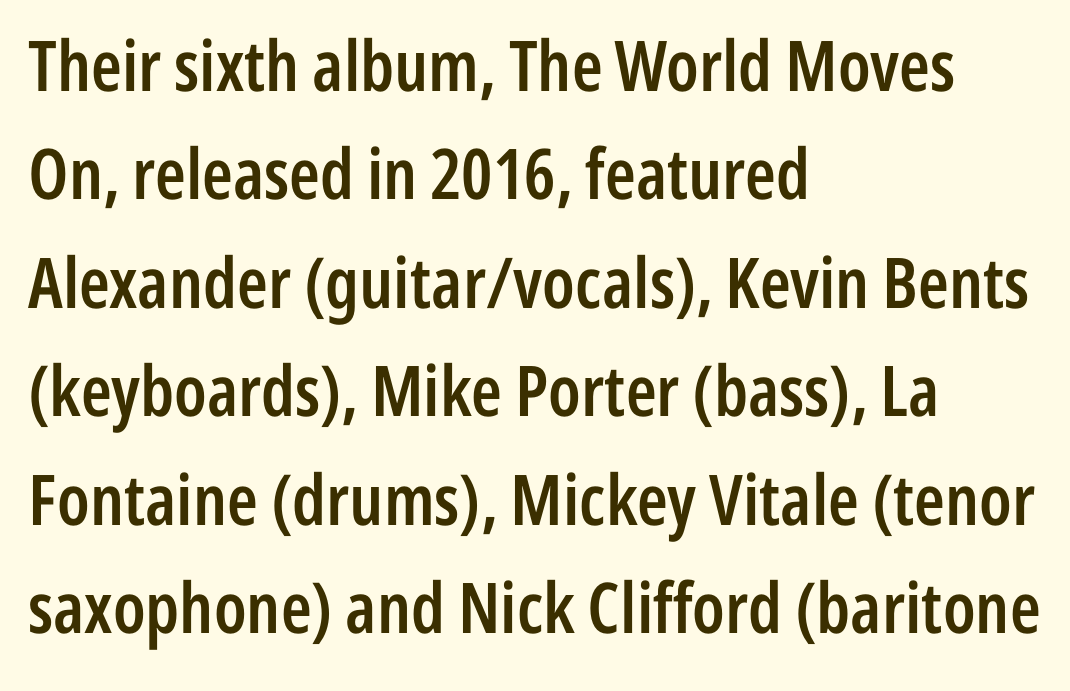
{"serif": "no", "italic": "no", "bold": "semi", "weight": "semibold", "width": "condensed", "stroke_contrast": "low", "x_height": "medium", "monospaced": "no", "underline": "no", "align": "left", "line_spacing": "normal", "line_spacing_ratio": 1.55, "letter_spacing": "normal", "letter_spacing_em": 0.0, "glyph_px": 70}
